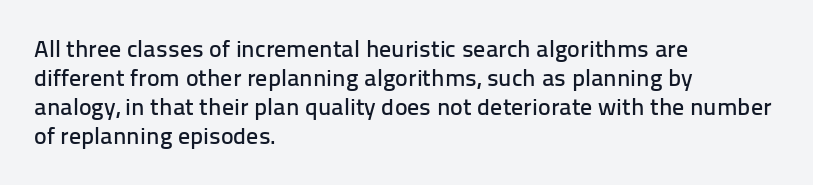
The image shows 24 px text type, upright; set left-aligned, line spacing 1.21x, normal letter spacing, not underlined.
